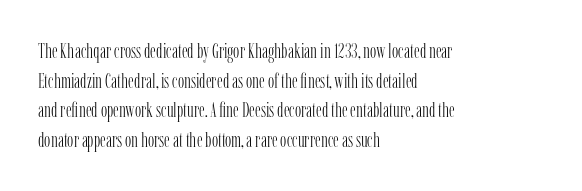
Quick note: underline off. Do the letters lean? They stand straight. The text block is weighted toward the left margin, trailing off unevenly rightward. This rendering leaves character spacing at its baseline value. Vertical spacing — default.
